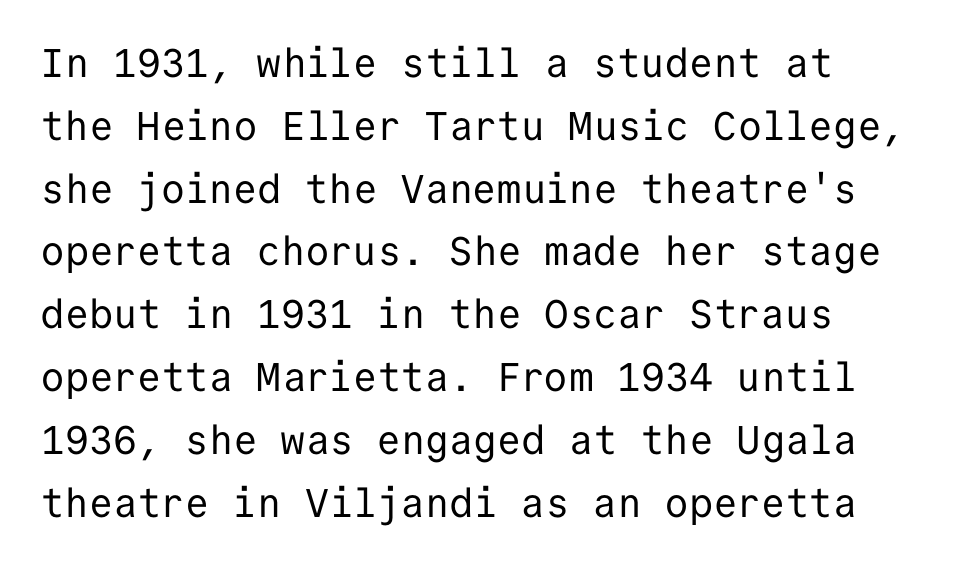
The gaps between neighbouring characters are ordinary and unremarkable. Plain, unruled lines of type. Does the leading feel generous? No, just average. Is this a fixed-width face? Yes — each glyph sits in an identical cell. The lettering stays uniformly vertical, giving the passage a roman look.
